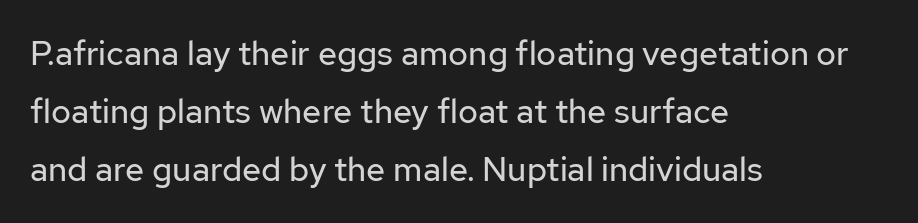
Typographically, this falls in the sans-serif category. The rendering uses natural spacing where letterforms have individual widths. The text block is weighted toward the left margin, trailing off unevenly rightward. Every stem runs plumb, perpendicular to the baseline. The passage shown is not bold in any degree.
